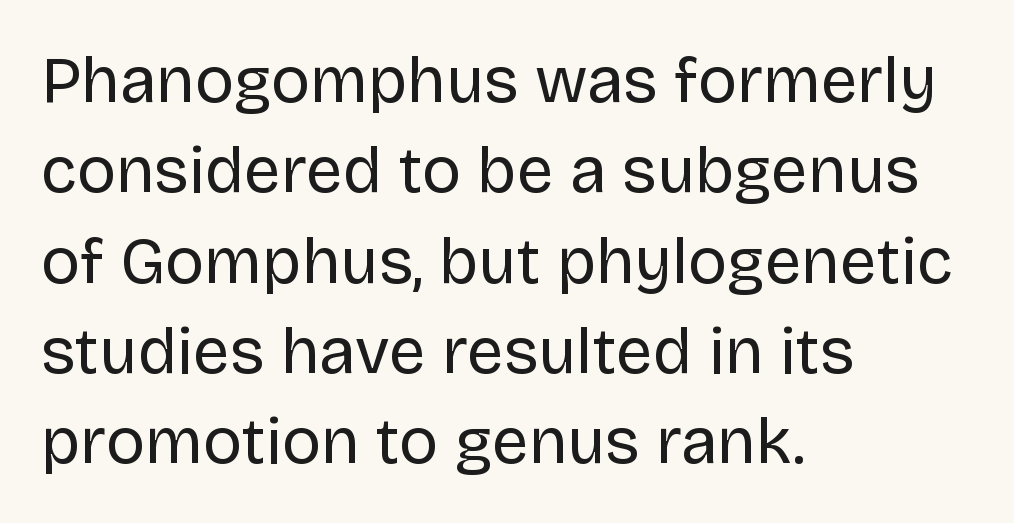
Q: Is the text bold? A: No.
Q: Is the text italic (slanted)? A: No, it is upright.
Q: Is the typeface a serif or a sans-serif typeface? A: Sans-serif.
Q: Is the text underlined? A: No.
Q: How is the paragraph aligned? A: Left-aligned.
Q: Is the spacing between letters normal or unusually wide? A: Normal.
Q: Is the spacing between lines tight, normal or loose? A: Normal.
Q: Width (condensed, normal, or wide)? A: Normal.
Q: Stroke contrast? A: Low.
Q: x-height? A: Large.
Q: Monospaced? A: No.
